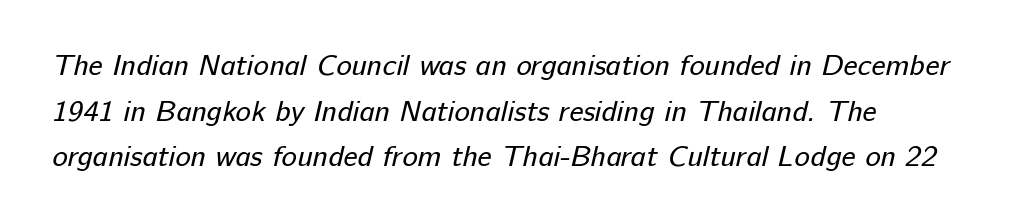
{"serif": "no", "bold": "no", "weight": "regular", "width": "normal", "stroke_contrast": "low", "x_height": "medium", "monospaced": "no", "underline": "no", "line_spacing": "normal", "line_spacing_ratio": 1.57, "letter_spacing": "normal", "letter_spacing_em": 0.0, "glyph_px": 29}
